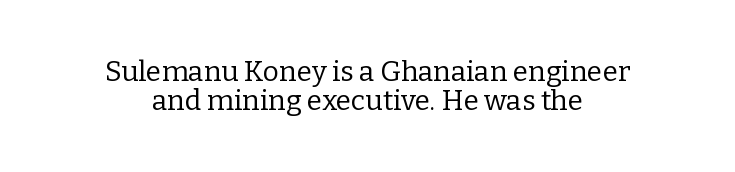
{"serif": "yes", "italic": "no", "bold": "no", "weight": "regular", "width": "normal", "stroke_contrast": "low", "x_height": "medium", "monospaced": "no", "underline": "no", "align": "center", "line_spacing": "tight", "line_spacing_ratio": 1.03, "letter_spacing": "normal", "letter_spacing_em": 0.0, "glyph_px": 28}
